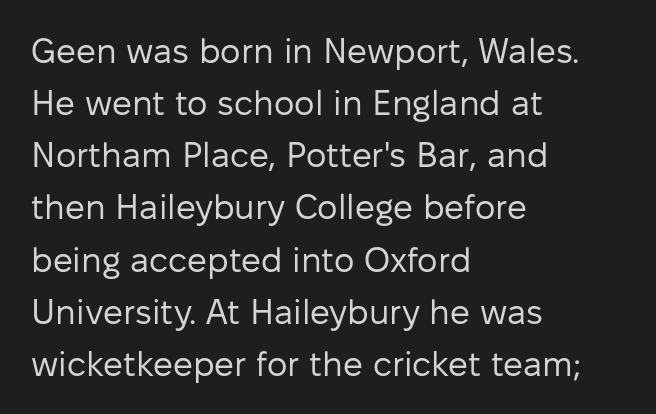
The image shows 35 px regular-weight sans-serif type, upright; set left-aligned, normal line spacing (1.49x), normal letter spacing, not underlined; low stroke contrast and a medium x-height.
